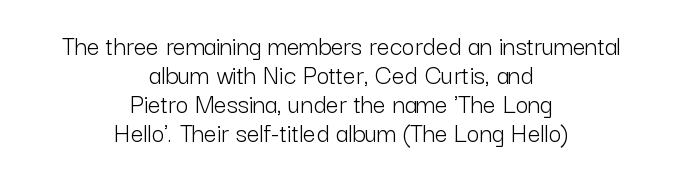
Q: Is the text bold? A: No.
Q: Is the text italic (slanted)? A: No, it is upright.
Q: Is the typeface a serif or a sans-serif typeface? A: Sans-serif.
Q: Is the text underlined? A: No.
Q: How is the paragraph aligned? A: Centered.
Q: Is the spacing between letters normal or unusually wide? A: Normal.
Q: Is the spacing between lines tight, normal or loose? A: Tight.
Q: Width (condensed, normal, or wide)? A: Normal.
Q: Stroke contrast? A: Low.
Q: x-height? A: Medium.
Q: Monospaced? A: No.
